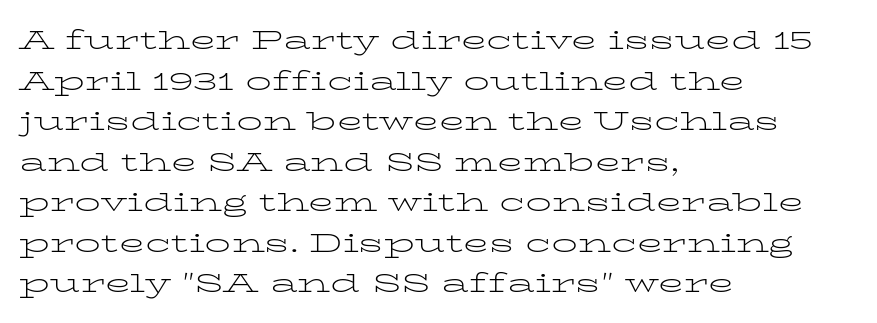
Q: Is the text bold? A: No.
Q: Is the text italic (slanted)? A: No, it is upright.
Q: Is the text underlined? A: No.
Q: How is the paragraph aligned? A: Left-aligned.
Q: Is the spacing between letters normal or unusually wide? A: Normal.
Q: Is the spacing between lines tight, normal or loose? A: Normal.
